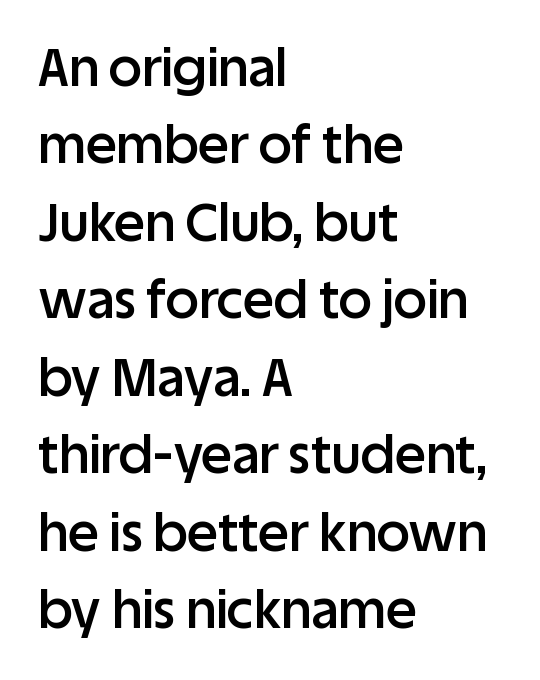
Q: Is the text bold? A: Semi-bold.
Q: Is the text italic (slanted)? A: No, it is upright.
Q: Is the typeface a serif or a sans-serif typeface? A: Sans-serif.
Q: Is the text underlined? A: No.
Q: How is the paragraph aligned? A: Left-aligned.
Q: Is the spacing between letters normal or unusually wide? A: Normal.
Q: Is the spacing between lines tight, normal or loose? A: Normal.
Q: Width (condensed, normal, or wide)? A: Normal.
Q: Stroke contrast? A: Low.
Q: x-height? A: Large.
Q: Monospaced? A: No.
